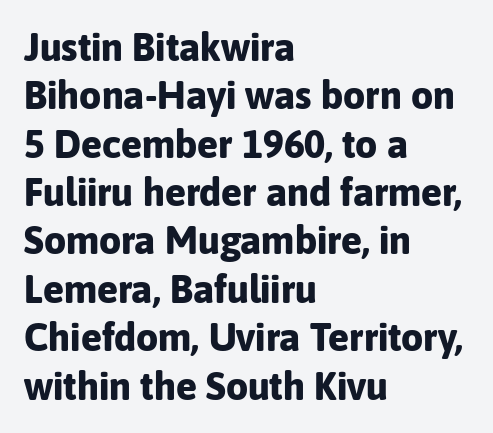
The gap between lines stays unmarked. Nothing unusual about the tracking: characters are spaced as the font intends. Looks like regular typesetting: each glyph gets only the width it needs. In terms of letterform style, serifs are entirely absent.
